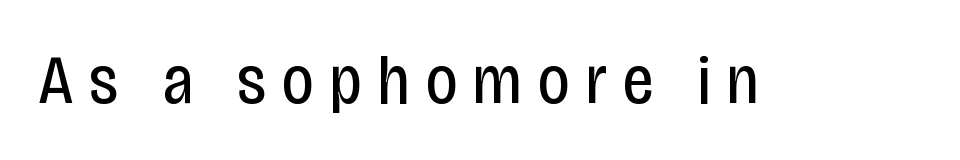
Q: Is the text bold? A: No.
Q: Is the text italic (slanted)? A: No, it is upright.
Q: Is the typeface a serif or a sans-serif typeface? A: Sans-serif.
Q: Is the text underlined? A: No.
Q: Is the spacing between letters normal or unusually wide? A: Unusually wide.
Q: Width (condensed, normal, or wide)? A: Condensed.
Q: Stroke contrast? A: Low.
Q: x-height? A: Large.
Q: Monospaced? A: No.
